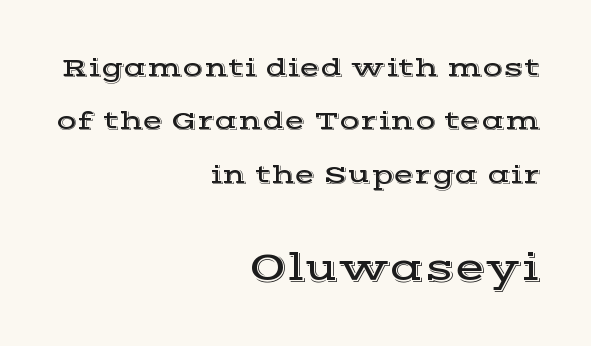
Think of a printed novel: that variable character pitch is what you see here. Note: serifs present on the glyphs. Line spacing here is loose. It's the straight-up-and-down kind of type. No word sits above an underline. The lines are quadded right.
